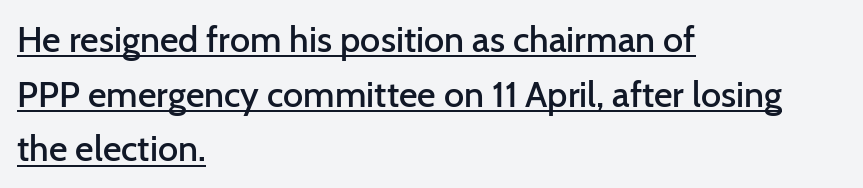
The image shows 36 px semibold sans-serif type, upright; set left-aligned, normal line spacing (1.52x), normal letter spacing, underlined; low stroke contrast and a medium x-height.
